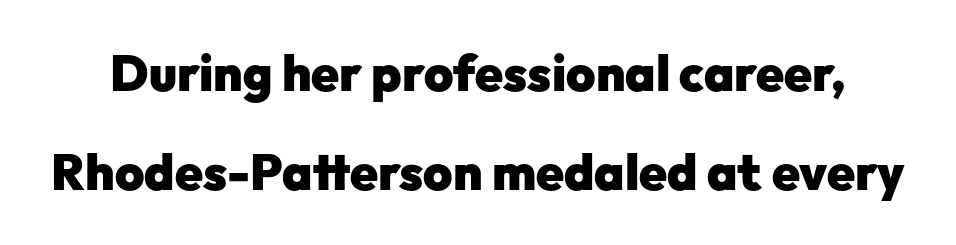
{"serif": "no", "italic": "no", "bold": "yes", "weight": "heavy", "width": "normal", "stroke_contrast": "low", "x_height": "medium", "monospaced": "no", "underline": "no", "line_spacing": "loose", "line_spacing_ratio": 1.99, "letter_spacing": "normal", "letter_spacing_em": 0.0, "glyph_px": 50}
